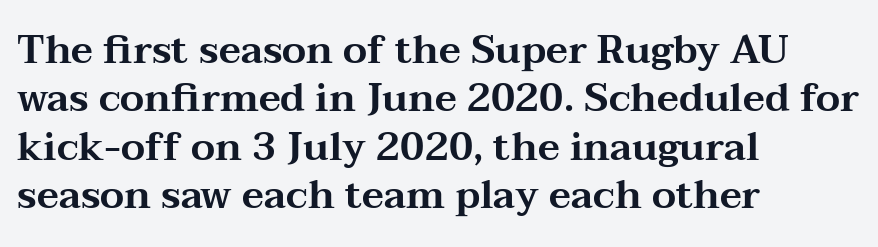
{"serif": "yes", "italic": "no", "width": "wide", "stroke_contrast": "medium", "x_height": "medium", "monospaced": "no", "underline": "no", "align": "left", "line_spacing_ratio": 1.24, "letter_spacing": "normal", "letter_spacing_em": 0.0, "glyph_px": 39}
